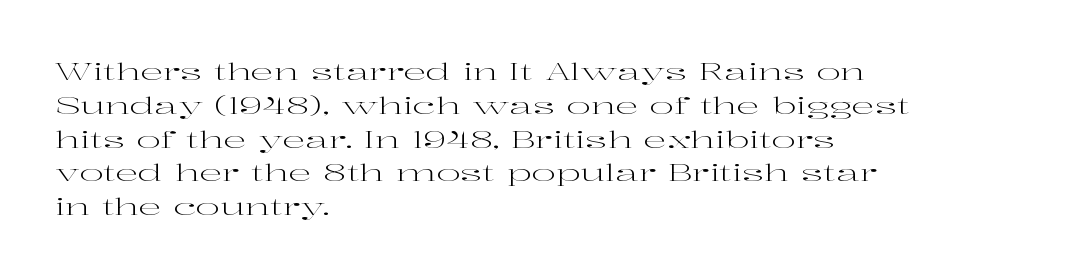
Just letters on the line, the space beneath them empty. Evenly set lines give the paragraph a standard silhouette. Heft: none added — not bold. Notice how the passage keeps a crisp vertical edge on the left only. No extra tracking has been applied to these lines. A roman cut, with each character standing at attention.
